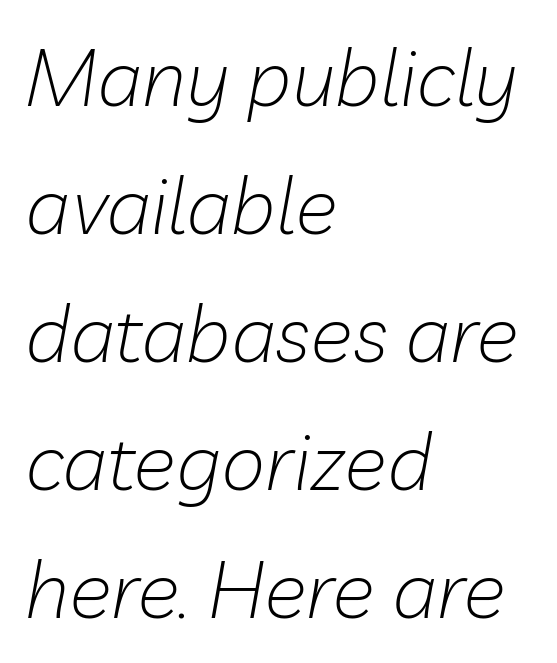
{"italic": "yes", "lean": "right", "slant_degrees": 10, "bold": "no", "weight": "light", "width": "normal", "stroke_contrast": "low", "x_height": "medium", "monospaced": "no", "underline": "no", "align": "left", "line_spacing": "normal", "line_spacing_ratio": 1.6, "letter_spacing": "normal", "letter_spacing_em": 0.0, "glyph_px": 80}
